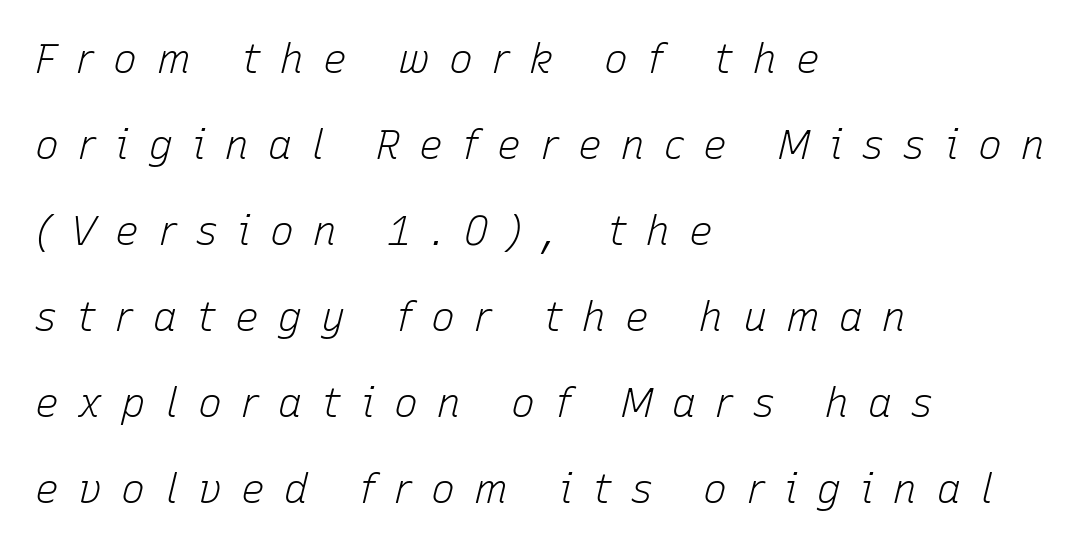
Q: Is the text bold? A: No.
Q: Is the text italic (slanted)? A: Yes, it leans right by about 15 degrees.
Q: Is the text underlined? A: No.
Q: How is the paragraph aligned? A: Left-aligned.
Q: Is the spacing between letters normal or unusually wide? A: Unusually wide.
Q: Is the spacing between lines tight, normal or loose? A: Loose.
Q: Width (condensed, normal, or wide)? A: Normal.
Q: Stroke contrast? A: Low.
Q: x-height? A: Medium.
Q: Monospaced? A: No.
